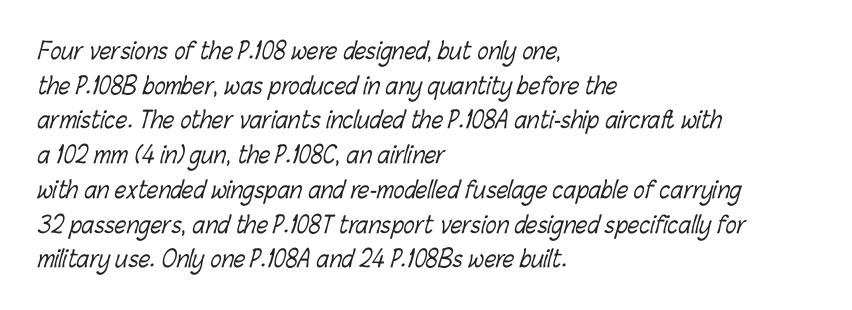
The typesetting does not lean heavy: it is not bold. The foot of each line stays bare and open. Compared with a centered layout, this one pins lines to the left instead. Characters follow at the spacing the type designer built in. Baseline-to-baseline distance is the conventional proportion of letter height.
